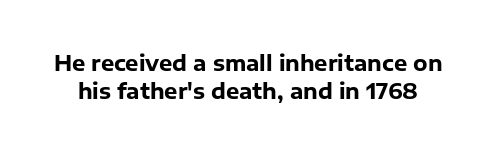
{"italic": "no", "bold": "yes", "underline": "no", "line_spacing": "normal", "line_spacing_ratio": 1.31, "letter_spacing": "normal", "letter_spacing_em": 0.0, "glyph_px": 21}
